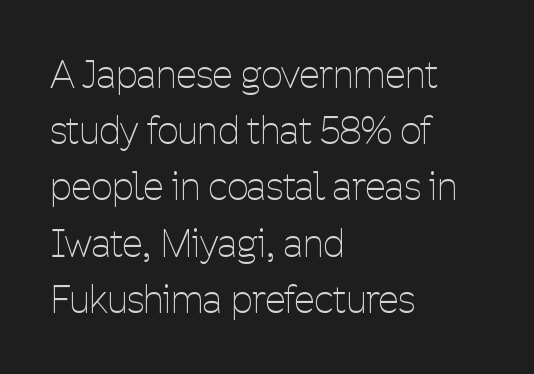
Q: Is the text bold? A: No.
Q: Is the text italic (slanted)? A: No, it is upright.
Q: Is the typeface a serif or a sans-serif typeface? A: Sans-serif.
Q: Is the text underlined? A: No.
Q: How is the paragraph aligned? A: Left-aligned.
Q: Is the spacing between letters normal or unusually wide? A: Normal.
Q: Is the spacing between lines tight, normal or loose? A: Normal.
Q: Width (condensed, normal, or wide)? A: Condensed.
Q: Stroke contrast? A: Low.
Q: x-height? A: Medium.
Q: Monospaced? A: No.
